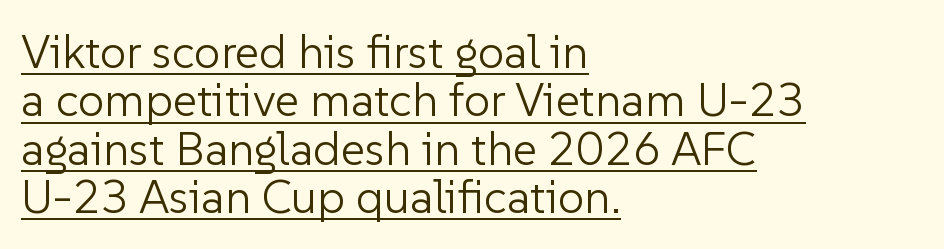
{"serif": "no", "italic": "no", "bold": "no", "weight": "light", "width": "normal", "stroke_contrast": "low", "x_height": "medium", "monospaced": "no", "underline": "yes", "align": "left", "line_spacing": "tight", "line_spacing_ratio": 1.03, "letter_spacing": "normal", "letter_spacing_em": 0.0, "glyph_px": 47}
